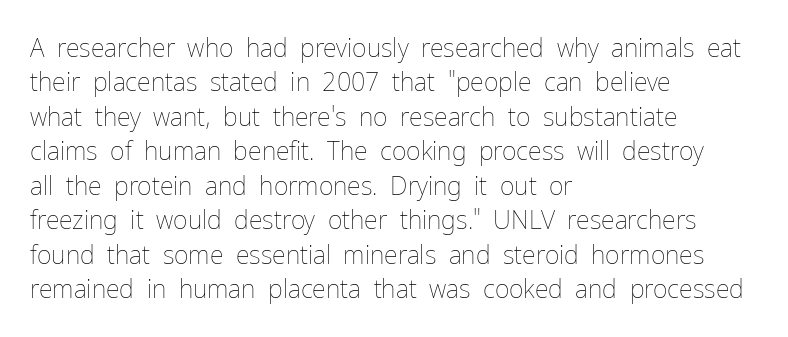
Spacing between characters is what you'd get straight out of the box. The passage shown is not underscored anywhere. The lines in this sample share a left origin and differ only in where they stop. The lines sit at an ordinary, default distance from one another. Is the type heavy? It reads as light-to-regular instead.
